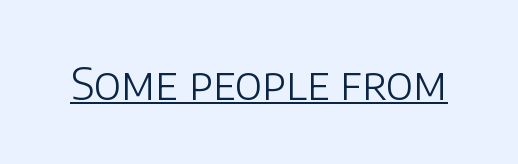
Q: Is the text bold? A: No.
Q: Is the text italic (slanted)? A: No, it is upright.
Q: Is the typeface a serif or a sans-serif typeface? A: Sans-serif.
Q: Is the text underlined? A: Yes.
Q: Is the spacing between letters normal or unusually wide? A: Normal.
Q: Width (condensed, normal, or wide)? A: Normal.
Q: Stroke contrast? A: Low.
Q: x-height? A: Large.
Q: Monospaced? A: No.
